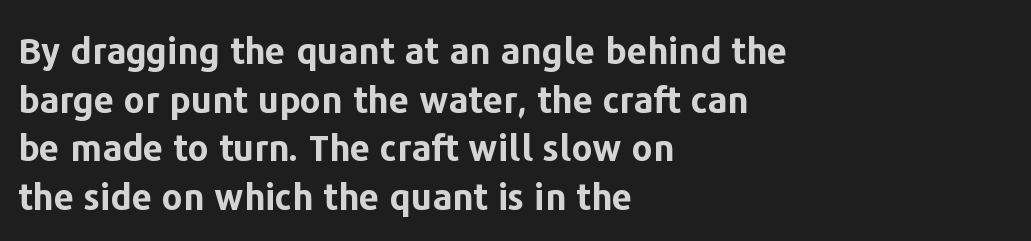
Q: Is the text bold? A: Yes.
Q: Is the text italic (slanted)? A: No, it is upright.
Q: Is the typeface a serif or a sans-serif typeface? A: Sans-serif.
Q: Is the text underlined? A: No.
Q: How is the paragraph aligned? A: Left-aligned.
Q: Is the spacing between letters normal or unusually wide? A: Normal.
Q: Is the spacing between lines tight, normal or loose? A: Normal.
Q: Width (condensed, normal, or wide)? A: Normal.
Q: Stroke contrast? A: Low.
Q: x-height? A: Medium.
Q: Monospaced? A: No.
